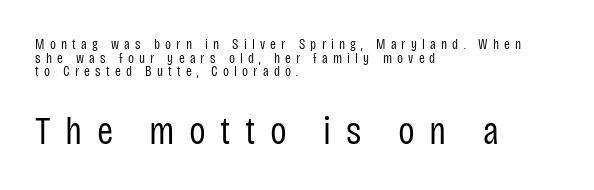
The image shows 39 px regular-weight, condensed sans-serif type, upright; set left-aligned, tight line spacing (0.97x), unusually wide letter spacing (+0.37 em), not underlined; the second (bottom) block is 2.79x larger; low stroke contrast and a large x-height.
